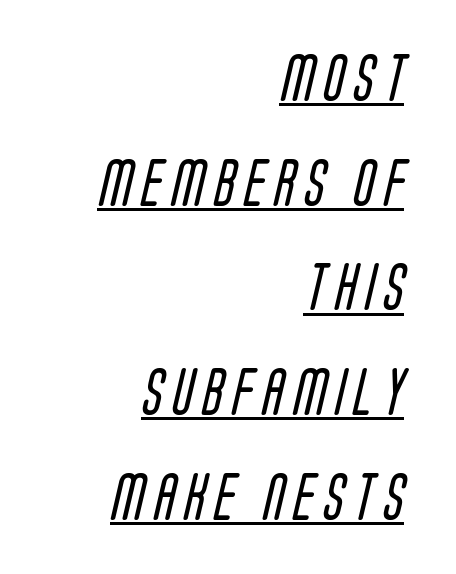
Q: Is the text bold? A: No.
Q: Is the typeface a serif or a sans-serif typeface? A: Sans-serif.
Q: Is the text underlined? A: Yes.
Q: How is the paragraph aligned? A: Right-aligned.
Q: Is the spacing between letters normal or unusually wide? A: Unusually wide.
Q: Is the spacing between lines tight, normal or loose? A: Loose.
Q: Width (condensed, normal, or wide)? A: Condensed.
Q: Stroke contrast? A: Low.
Q: x-height? A: Large.
Q: Monospaced? A: No.
